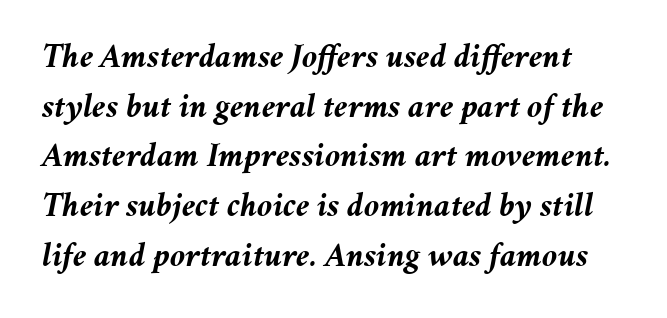
{"italic": "yes", "lean": "right", "slant_degrees": 11, "bold": "yes", "weight": "semibold", "width": "normal", "stroke_contrast": "medium", "x_height": "medium", "monospaced": "no", "underline": "no", "line_spacing": "normal", "line_spacing_ratio": 1.46, "letter_spacing": "normal", "letter_spacing_em": 0.0, "glyph_px": 34}
